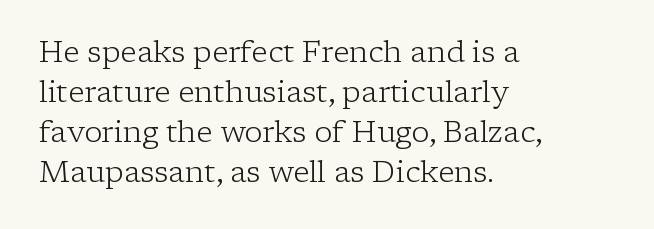
The image shows 30 px light serif type, upright; set left-aligned, normal line spacing (1.33x), normal letter spacing, not underlined; low stroke contrast and a medium x-height.
